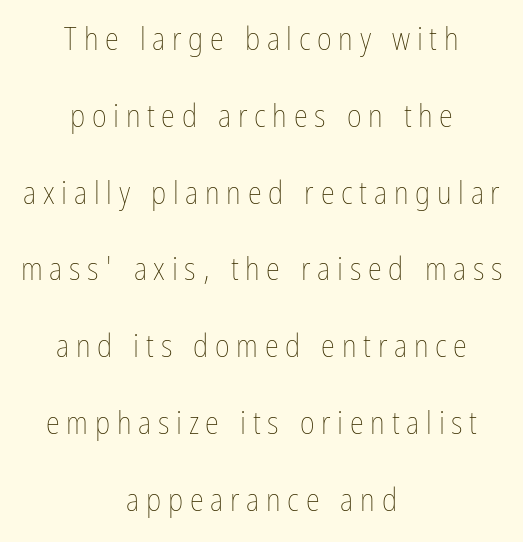
{"italic": "no", "bold": "no", "weight": "thin", "width": "condensed", "stroke_contrast": "low", "x_height": "medium", "monospaced": "no", "underline": "no", "align": "center", "line_spacing": "loose", "line_spacing_ratio": 2.4, "letter_spacing": "wide", "letter_spacing_em": 0.21, "glyph_px": 32}
